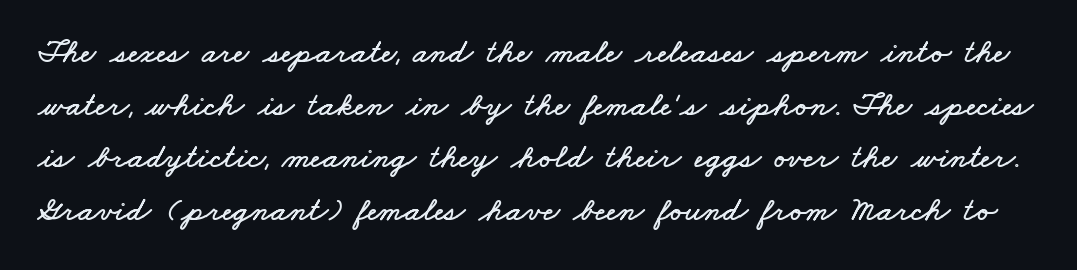
If you measured baseline to baseline, you'd find a middling distance. Each letter keeps its own natural width here, so spacing adapts to shape. The zone under the glyphs is completely vacant. Short note: letters normally spaced.
